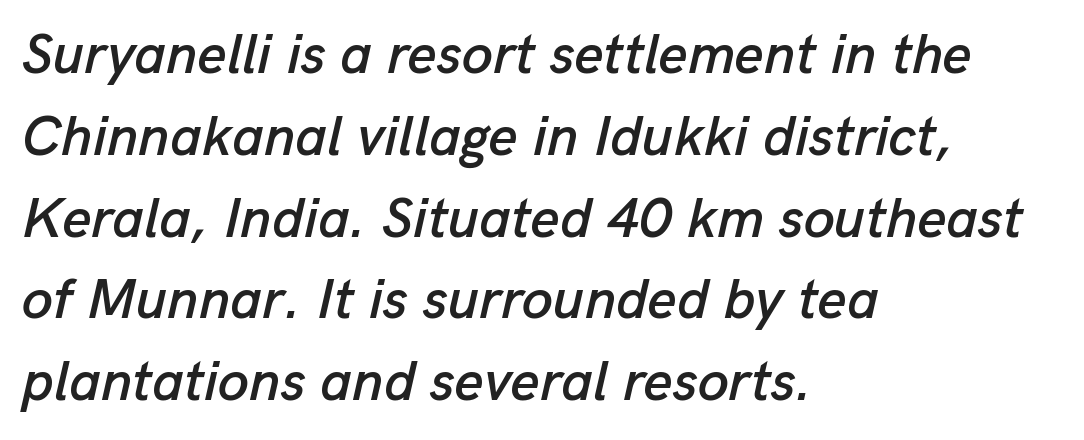
{"italic": "yes", "lean": "right", "slant_degrees": 13, "width": "normal", "stroke_contrast": "low", "x_height": "medium", "monospaced": "no", "underline": "no", "align": "left", "line_spacing": "normal", "line_spacing_ratio": 1.46, "letter_spacing": "normal", "letter_spacing_em": 0.0, "glyph_px": 56}
